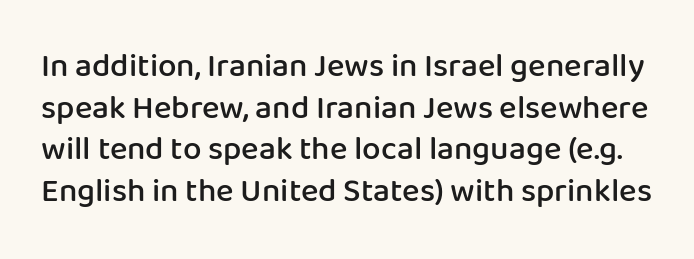
{"serif": "no", "italic": "no", "bold": "semi", "weight": "semibold", "width": "normal", "stroke_contrast": "low", "x_height": "medium", "monospaced": "no", "underline": "no", "line_spacing": "normal", "line_spacing_ratio": 1.26, "letter_spacing": "normal", "letter_spacing_em": 0.0, "glyph_px": 33}
